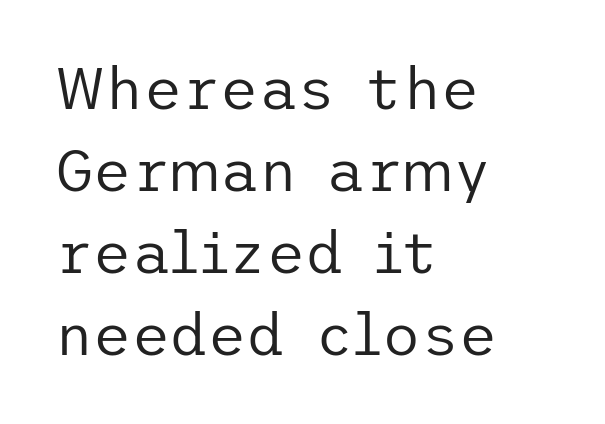
Tall strokes in this sample are plumb rather than angled. The cut favours lightness, reaching ordinary text weight at its darkest. The gaps between neighbouring characters are ordinary and unremarkable. The typeface chosen for these lines omits serifs.
